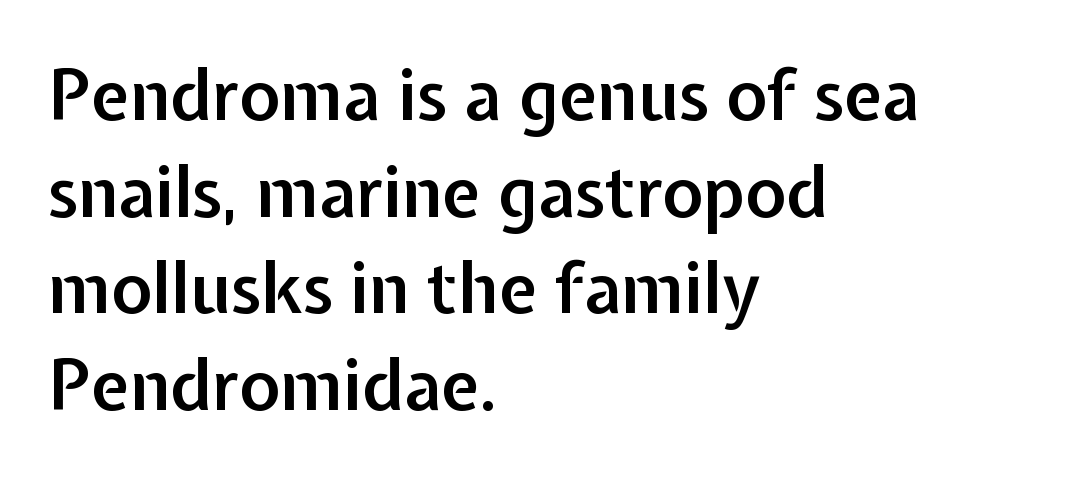
The image shows 69 px semibold sans-serif type, upright; set left-aligned, normal line spacing (1.4x), normal letter spacing, not underlined; low stroke contrast and a medium x-height.
